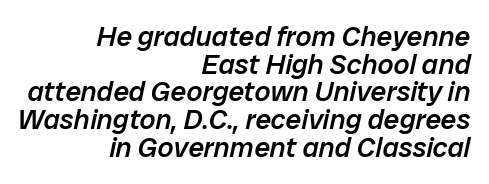
The letterforms sit shoulder to shoulder at normal distance. Its strokes are somewhat broadened, the hallmark of semibold type. Emphasis-style slanted type is in use. Reading down the block, your eye finds every line finishing at a fixed right position.
